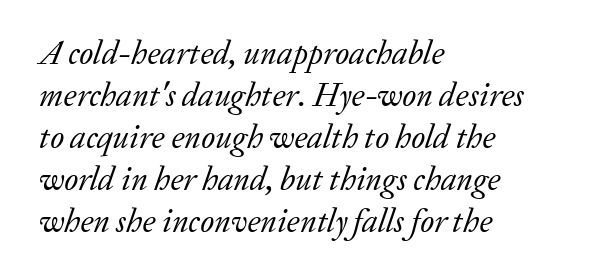
{"serif": "yes", "italic": "yes", "lean": "right", "slant_degrees": 20, "bold": "no", "weight": "regular", "width": "normal", "stroke_contrast": "low", "x_height": "medium", "monospaced": "no", "underline": "no", "align": "left", "line_spacing": "normal", "line_spacing_ratio": 1.27, "letter_spacing": "normal", "letter_spacing_em": 0.0, "glyph_px": 33}
